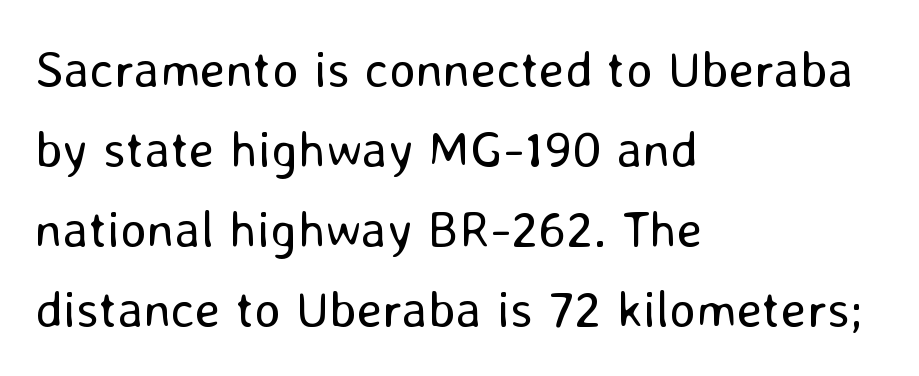
Tracking value appears to be zero — textbook default spacing. Rendered with straight, roman letterforms. Is the block centered? No — it sits flush against the left margin. Any mark beneath the type? The region is blank.
